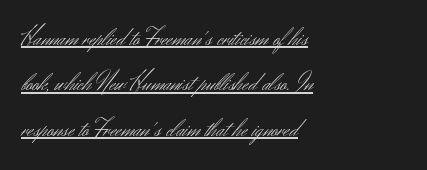
Short and long lines alike share a common starting point at left. This is underlined copy, the kind a proofreader might mark for attention. Stroke thickness stays within the range of a standard reading face or lighter.
